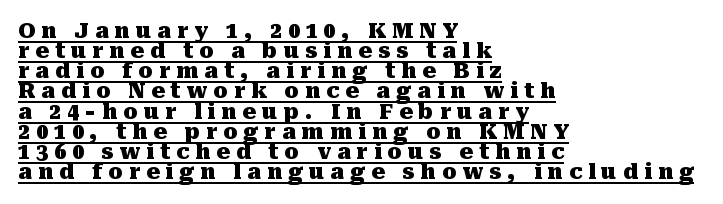
The image shows 21 px bold type, upright; set left-aligned, tight line spacing (0.96x), unusually wide letter spacing (+0.29 em), underlined.
